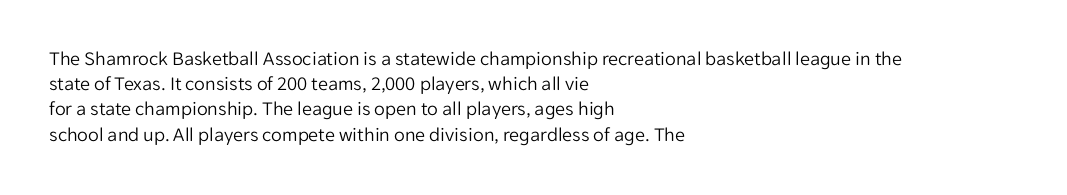
The image shows 20 px text type, upright; set left-aligned, normal line spacing (1.26x), normal letter spacing, not underlined.
